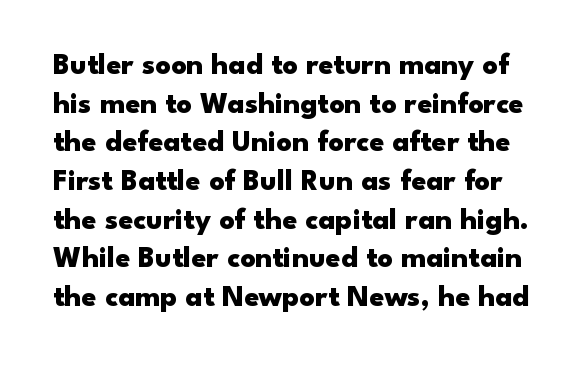
The passage shown is typeset with a sans-serif family. You could call the tracking neutral — neither tight nor loose. Type without underlining. Does the leading feel generous? No, just average. Characters remain perfectly vertical along every line. A dark, heavy texture on the line: the type is bold.
